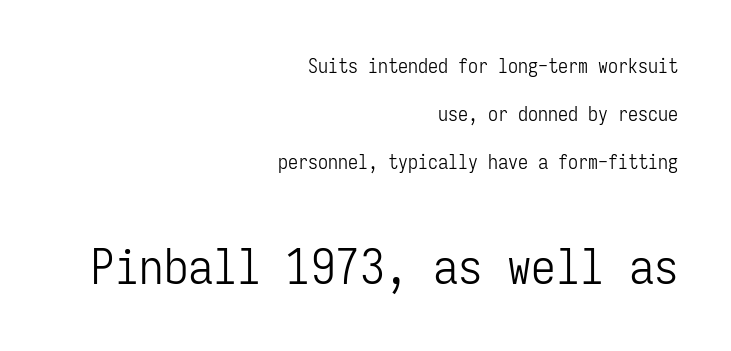
{"serif": "no", "italic": "no", "bold": "no", "weight": "light", "width": "condensed", "stroke_contrast": "low", "x_height": "medium", "monospaced": "yes", "underline": "no", "align": "right", "line_spacing": "loose", "line_spacing_ratio": 2.39, "letter_spacing": "normal", "letter_spacing_em": 0.0, "larger_block": "second", "size_ratio": 2.45, "glyph_px": 49}
